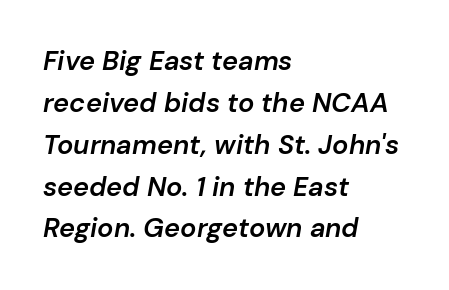
The image shows 27 px text type, italic (leaning right); set left-aligned, normal line spacing (1.55x), normal letter spacing, not underlined.
